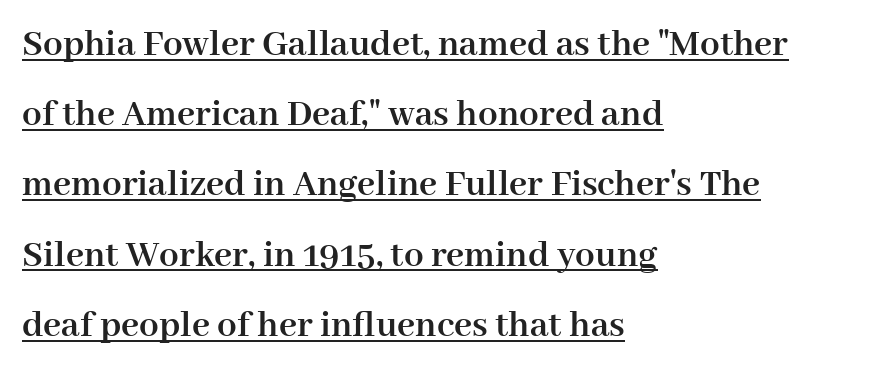
{"serif": "yes", "italic": "no", "bold": "yes", "weight": "semibold", "width": "normal", "stroke_contrast": "high", "x_height": "medium", "monospaced": "no", "underline": "yes", "align": "left", "line_spacing_ratio": 1.8, "letter_spacing": "normal", "letter_spacing_em": 0.0, "glyph_px": 39}
